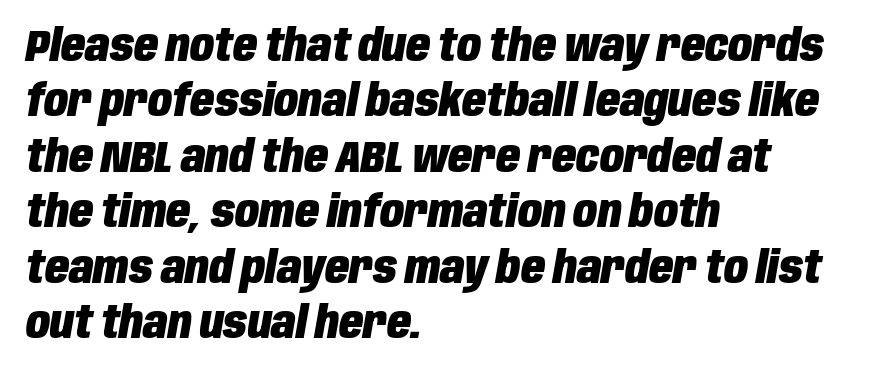
Q: Is the text bold? A: Yes.
Q: Is the text italic (slanted)? A: Yes, it leans right by about 10 degrees.
Q: Is the text underlined? A: No.
Q: How is the paragraph aligned? A: Left-aligned.
Q: Is the spacing between letters normal or unusually wide? A: Normal.
Q: Is the spacing between lines tight, normal or loose? A: Normal.
Q: Width (condensed, normal, or wide)? A: Condensed.
Q: Stroke contrast? A: Low.
Q: x-height? A: Large.
Q: Monospaced? A: No.
